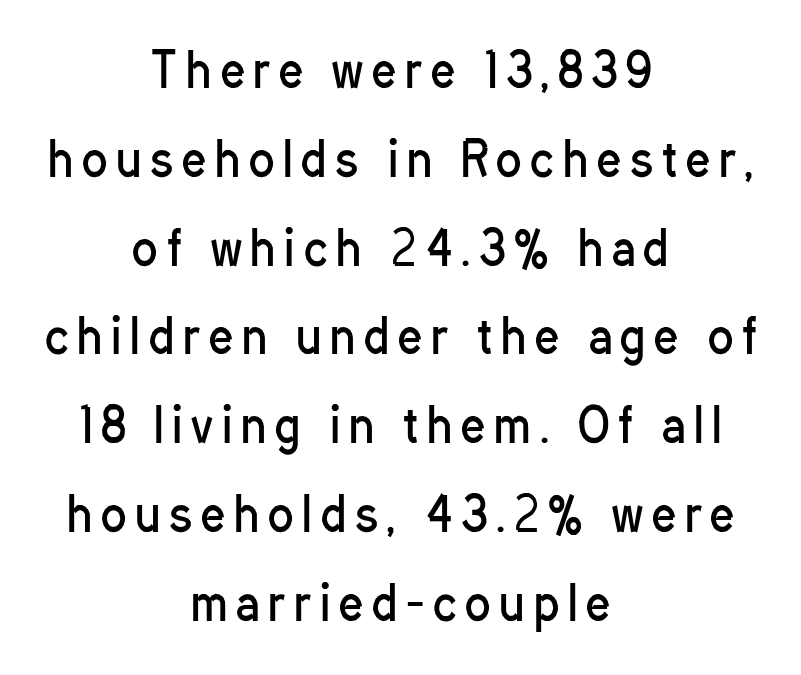
Q: Is the text bold? A: No.
Q: Is the text italic (slanted)? A: No, it is upright.
Q: Is the typeface a serif or a sans-serif typeface? A: Sans-serif.
Q: Is the text underlined? A: No.
Q: How is the paragraph aligned? A: Centered.
Q: Width (condensed, normal, or wide)? A: Condensed.
Q: Stroke contrast? A: Low.
Q: x-height? A: Medium.
Q: Monospaced? A: No.
